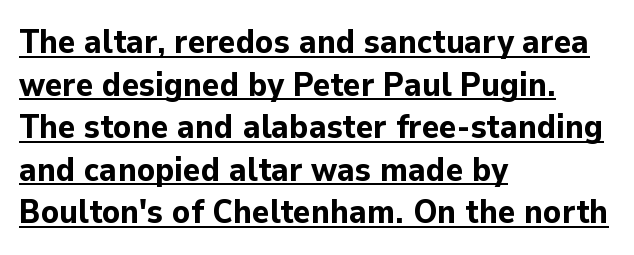
The image shows 33 px bold sans-serif type, upright; set left-aligned, normal line spacing (1.29x), normal letter spacing, underlined; low stroke contrast and a medium x-height.
